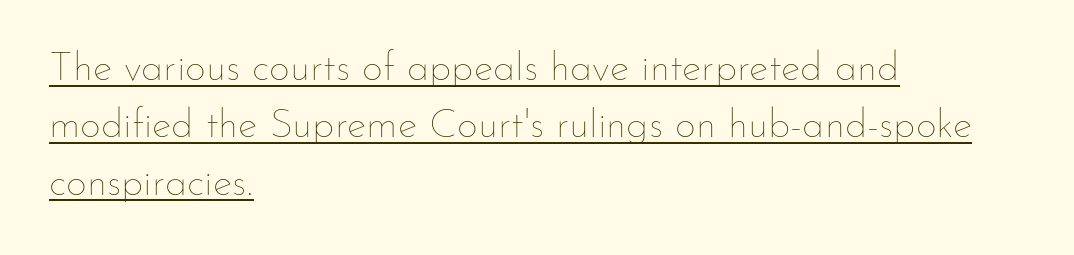
Q: Is the text bold? A: No.
Q: Is the text italic (slanted)? A: No, it is upright.
Q: Is the text underlined? A: Yes.
Q: How is the paragraph aligned? A: Left-aligned.
Q: Is the spacing between letters normal or unusually wide? A: Normal.
Q: Is the spacing between lines tight, normal or loose? A: Normal.
Q: Width (condensed, normal, or wide)? A: Normal.
Q: Stroke contrast? A: Low.
Q: x-height? A: Small.
Q: Monospaced? A: No.
